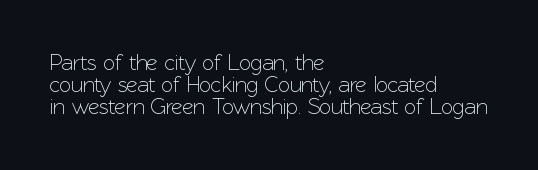
The image shows 22 px text type, upright; set left-aligned, tight line spacing (0.99x), normal letter spacing, not underlined.
